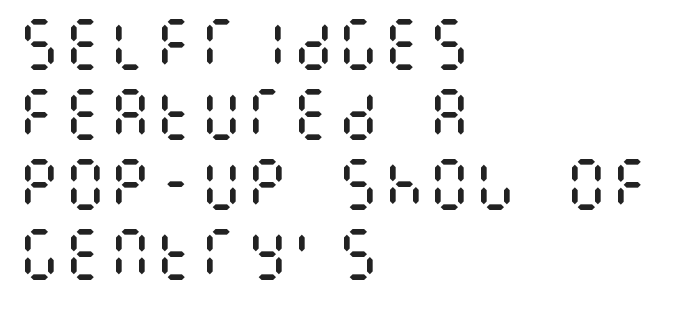
These lines stack with their left ends in a neat column. The foot of each line stays bare and open. In terms of letterspacing, this is plain default setting. These lines were composed using upright roman letters. No extra ink here — the face is not bold.
